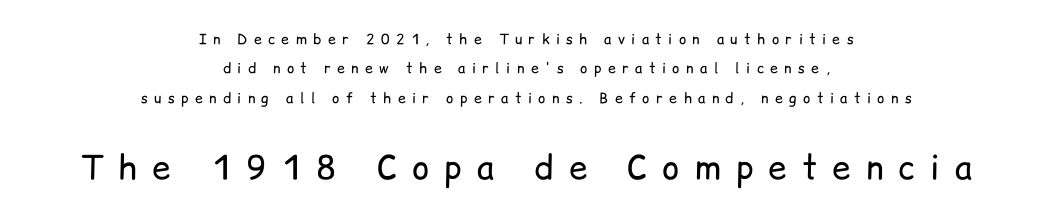
The letters advance in unequal steps, a hallmark of proportional type. The rendering uses a large line-height, opening up the rows. The letters are spread apart with noticeably loose tracking. Rendered with straight, roman letterforms.
